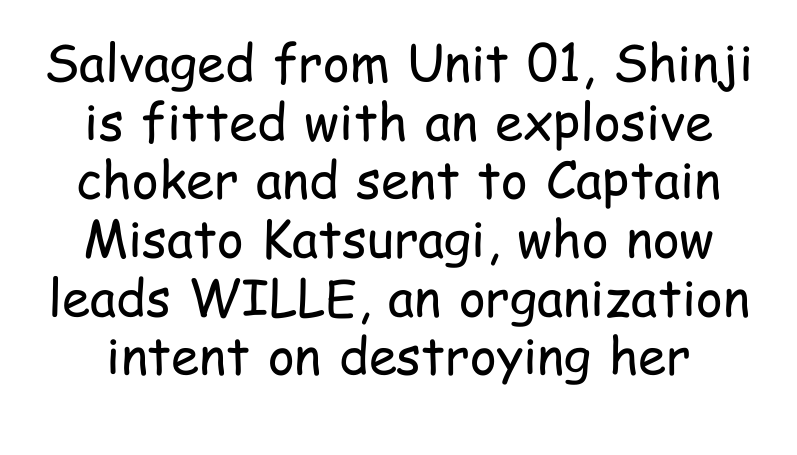
The image shows 51 px regular-weight, condensed sans-serif type, upright; set centered, tight line spacing (1.15x), normal letter spacing, not underlined; low stroke contrast and a medium x-height.
